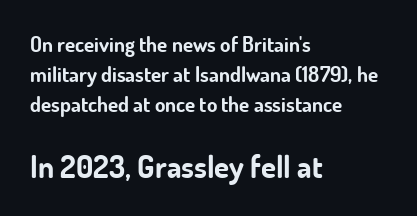
Q: Is the text bold? A: Yes.
Q: Is the text italic (slanted)? A: No, it is upright.
Q: Is the typeface a serif or a sans-serif typeface? A: Sans-serif.
Q: Is the text underlined? A: No.
Q: How is the paragraph aligned? A: Left-aligned.
Q: Is the spacing between letters normal or unusually wide? A: Normal.
Q: Is the spacing between lines tight, normal or loose? A: Normal.
Q: Which block of text is set in a larger size, the first (top) or the second (bottom)? A: The second (bottom) one.
Q: Width (condensed, normal, or wide)? A: Normal.
Q: Stroke contrast? A: Low.
Q: x-height? A: Small.
Q: Monospaced? A: No.
